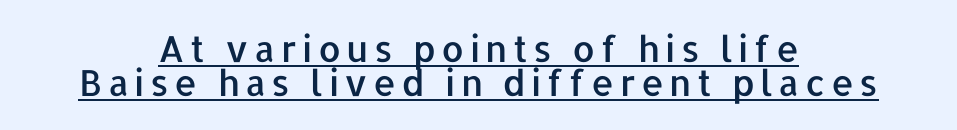
The image shows 36 px sans-serif type, upright; set centered, tight line spacing (0.95x), underlined; low stroke contrast and a medium x-height.
